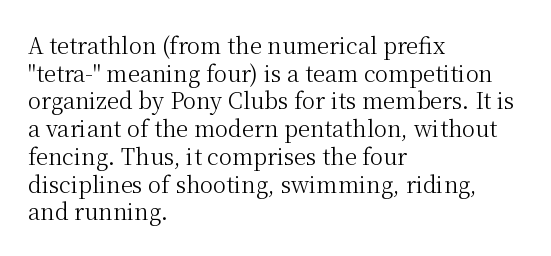
Q: Is the text bold? A: No.
Q: Is the text italic (slanted)? A: No, it is upright.
Q: Is the text underlined? A: No.
Q: How is the paragraph aligned? A: Left-aligned.
Q: Is the spacing between letters normal or unusually wide? A: Normal.
Q: Is the spacing between lines tight, normal or loose? A: Normal.
